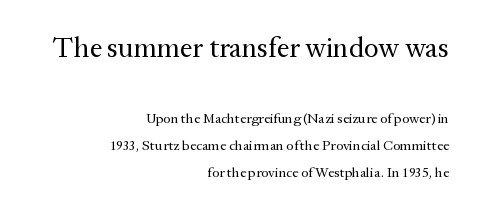
{"serif": "yes", "italic": "no", "bold": "no", "weight": "regular", "width": "normal", "stroke_contrast": "medium", "x_height": "medium", "monospaced": "no", "underline": "no", "align": "right", "line_spacing": "loose", "line_spacing_ratio": 1.94, "letter_spacing": "normal", "letter_spacing_em": 0.0, "larger_block": "first", "size_ratio": 2.0, "glyph_px": 28}
